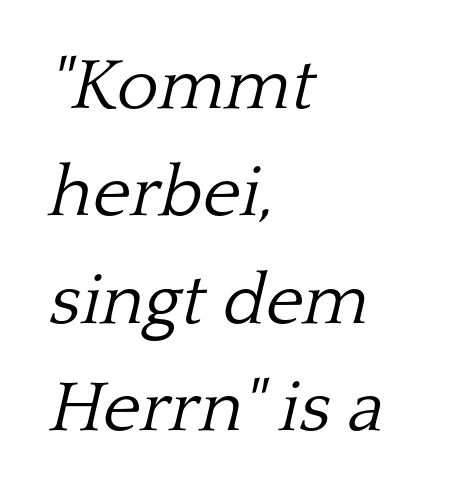
The font is comparable to plain body text, perhaps lighter. The leading is moderate, giving the passage an even texture. The horizontal fit of the characters is conventional and even. Short and long lines alike share a common starting point at left. This is oblique type, the kind used for emphasis or titles. Serif or sans? Serif — the stroke terminals have little feet.
